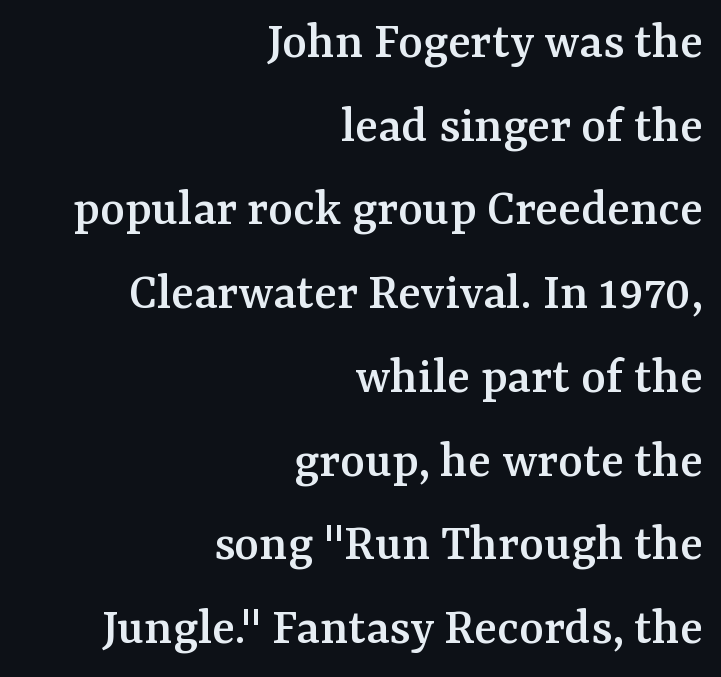
The image shows 53 px serif type, upright; set right-aligned, normal line spacing (1.58x), normal letter spacing, not underlined; medium stroke contrast and a medium x-height.
